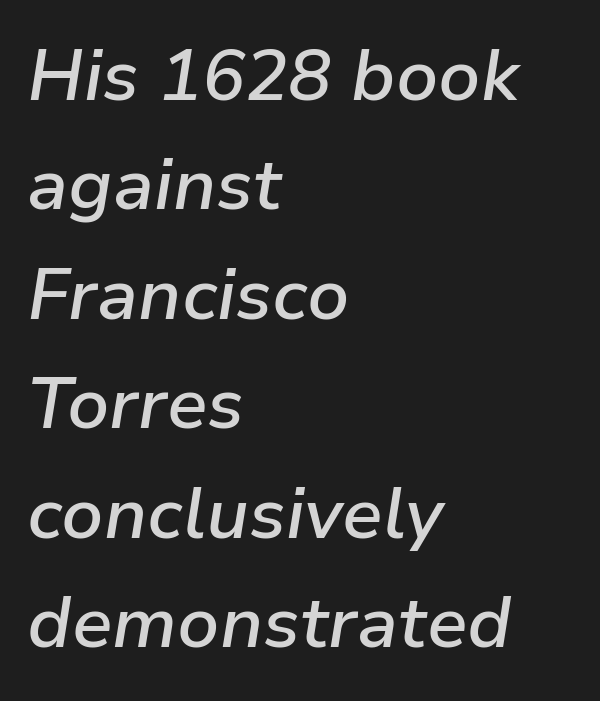
Q: Is the text bold? A: Semi-bold.
Q: Is the text italic (slanted)? A: Yes, it leans right by about 9 degrees.
Q: Is the text underlined? A: No.
Q: How is the paragraph aligned? A: Left-aligned.
Q: Is the spacing between letters normal or unusually wide? A: Normal.
Q: Is the spacing between lines tight, normal or loose? A: Normal.
Q: Width (condensed, normal, or wide)? A: Normal.
Q: Stroke contrast? A: Low.
Q: x-height? A: Medium.
Q: Monospaced? A: No.
